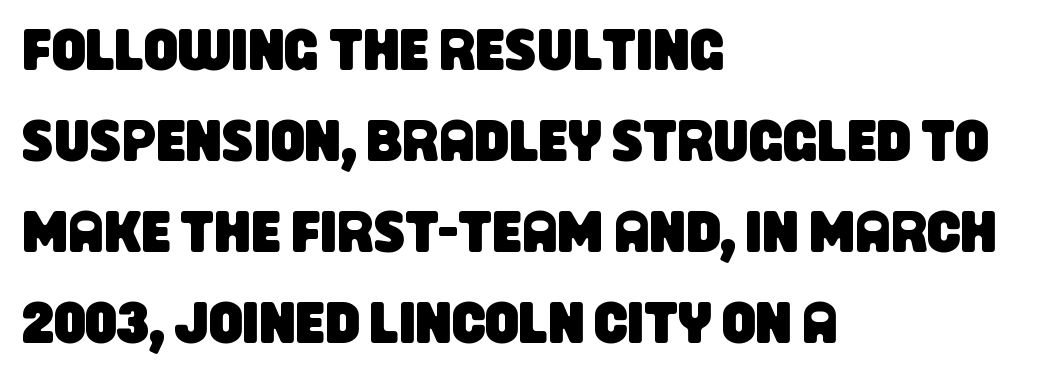
{"serif": "no", "width": "condensed", "stroke_contrast": "low", "x_height": "large", "monospaced": "no", "underline": "no", "align": "left", "line_spacing": "normal", "line_spacing_ratio": 1.54, "letter_spacing": "normal", "letter_spacing_em": 0.0, "glyph_px": 59}
